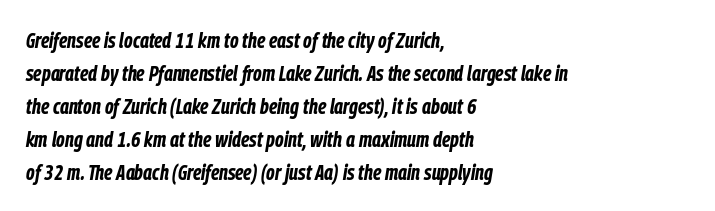
{"italic": "yes", "lean": "right", "slant_degrees": 9, "bold": "yes", "underline": "no", "align": "left", "line_spacing": "normal", "line_spacing_ratio": 1.5, "letter_spacing": "normal", "letter_spacing_em": 0.0, "glyph_px": 22}
